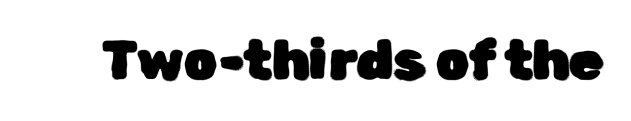
Q: Is the text italic (slanted)? A: No, it is upright.
Q: Is the typeface a serif or a sans-serif typeface? A: Sans-serif.
Q: Is the text underlined? A: No.
Q: Is the spacing between letters normal or unusually wide? A: Normal.
Q: Width (condensed, normal, or wide)? A: Normal.
Q: Stroke contrast? A: Low.
Q: x-height? A: Medium.
Q: Monospaced? A: No.
